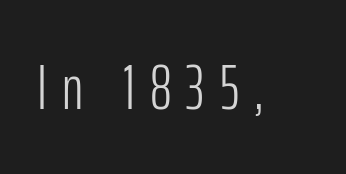
Q: Is the text bold? A: No.
Q: Is the text italic (slanted)? A: No, it is upright.
Q: Is the typeface a serif or a sans-serif typeface? A: Sans-serif.
Q: Is the text underlined? A: No.
Q: Is the spacing between letters normal or unusually wide? A: Unusually wide.
Q: Width (condensed, normal, or wide)? A: Condensed.
Q: Stroke contrast? A: Low.
Q: x-height? A: Medium.
Q: Monospaced? A: No.
